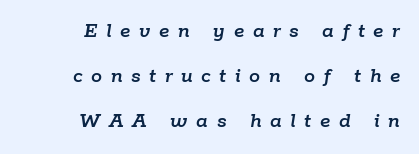
The image shows 22 px text type, italic (leaning right); set right-aligned, loose line spacing (2.04x), unusually wide letter spacing (+0.39 em), not underlined.
